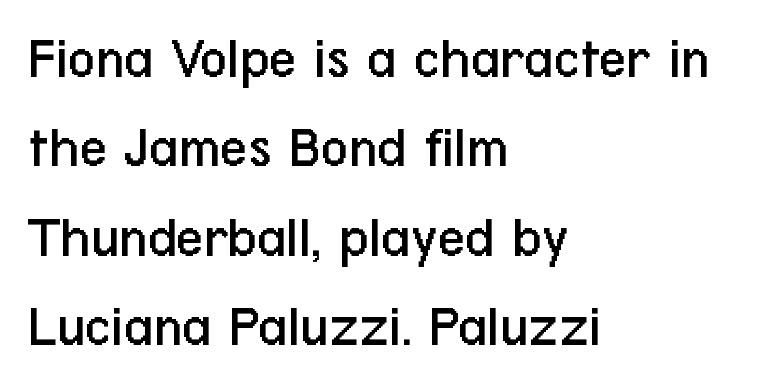
The space between consecutive lines is moderate. The horizontal fit of the characters is conventional and even. Check under the words: just untouched page. The lettering holds an erect, upright posture throughout. Alignment: flush left. Nothing heavy about these letters — not bold at all.
